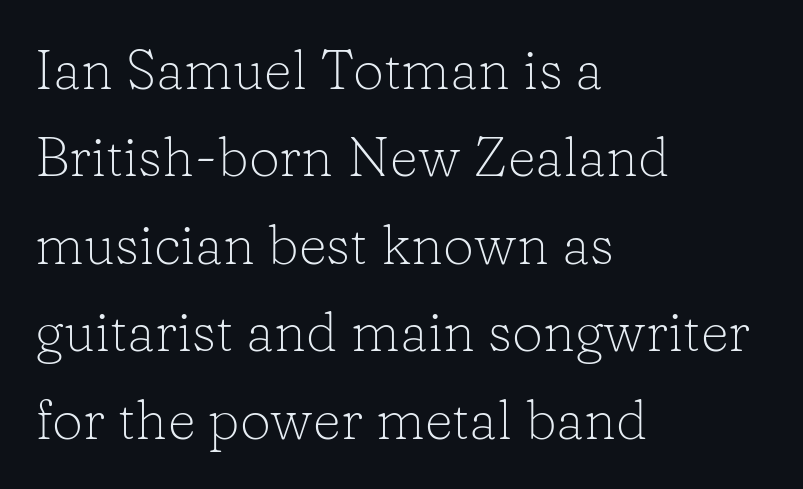
Q: Is the text bold? A: No.
Q: Is the text italic (slanted)? A: No, it is upright.
Q: Is the typeface a serif or a sans-serif typeface? A: Serif.
Q: Is the text underlined? A: No.
Q: How is the paragraph aligned? A: Left-aligned.
Q: Is the spacing between letters normal or unusually wide? A: Normal.
Q: Is the spacing between lines tight, normal or loose? A: Normal.
Q: Width (condensed, normal, or wide)? A: Normal.
Q: Stroke contrast? A: Low.
Q: x-height? A: Medium.
Q: Monospaced? A: No.
